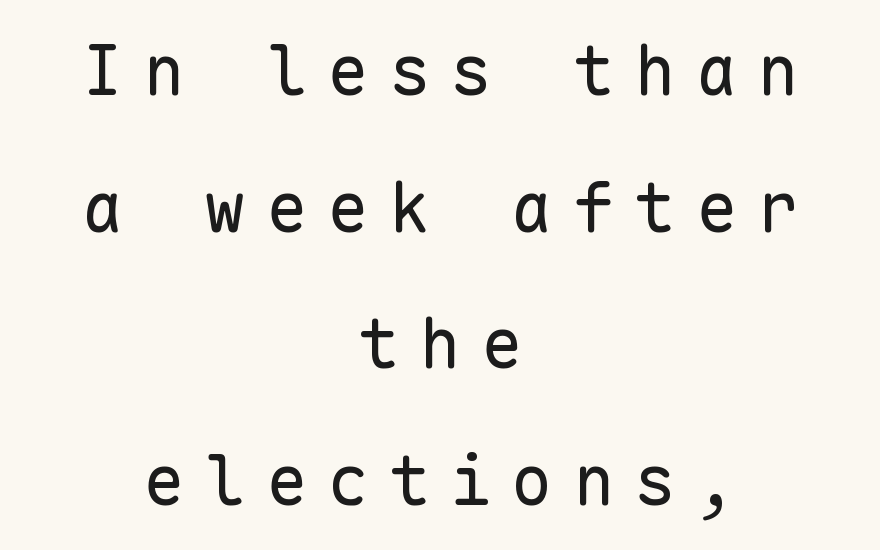
The passage shown is not bold in any degree. The horizontal fit of the characters is loose and conspicuously gappy. This sample trades compactness for vertical openness between lines. The type family on display is of the sans-serif kind. A typesetter would call this monospace, since all characters share one set width. Nobody drew a line under any word here.
